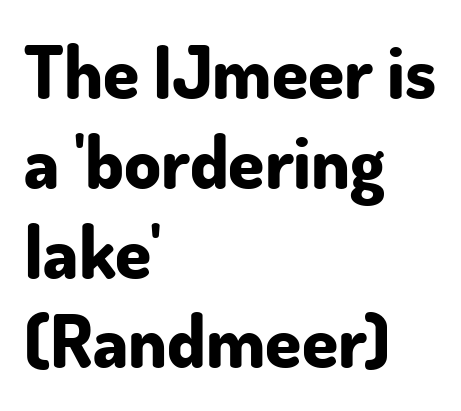
Q: Is the text bold? A: Yes.
Q: Is the text italic (slanted)? A: No, it is upright.
Q: Is the typeface a serif or a sans-serif typeface? A: Sans-serif.
Q: Is the text underlined? A: No.
Q: How is the paragraph aligned? A: Left-aligned.
Q: Is the spacing between letters normal or unusually wide? A: Normal.
Q: Width (condensed, normal, or wide)? A: Normal.
Q: Stroke contrast? A: Low.
Q: x-height? A: Small.
Q: Monospaced? A: No.
